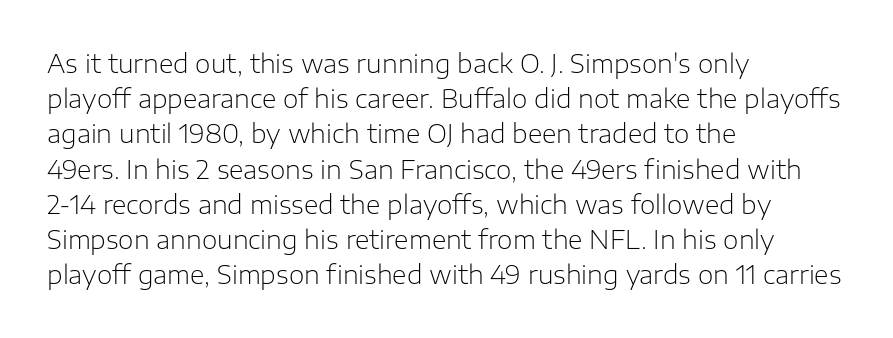
The image shows 25 px text type, upright; set left-aligned, normal line spacing (1.41x), normal letter spacing, not underlined.
